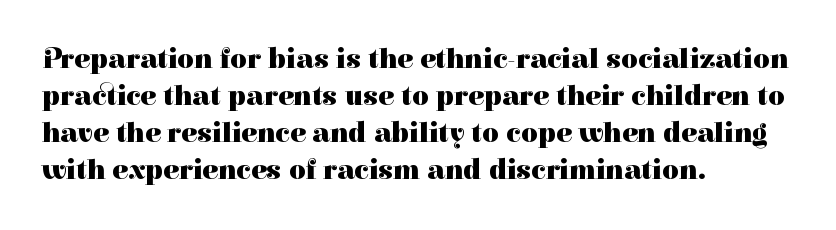
{"serif": "yes", "italic": "no", "bold": "yes", "weight": "heavy", "width": "normal", "stroke_contrast": "high", "x_height": "medium", "monospaced": "no", "underline": "no", "align": "left", "line_spacing": "normal", "line_spacing_ratio": 1.28, "letter_spacing": "normal", "letter_spacing_em": 0.0, "glyph_px": 29}
